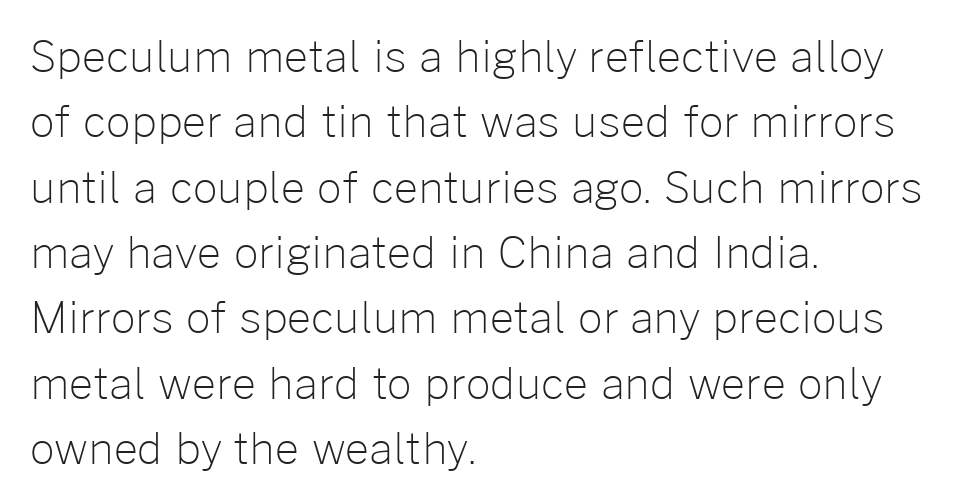
The image shows 43 px light sans-serif type, upright; set left-aligned, normal line spacing (1.52x), normal letter spacing, not underlined; low stroke contrast and a medium x-height.
